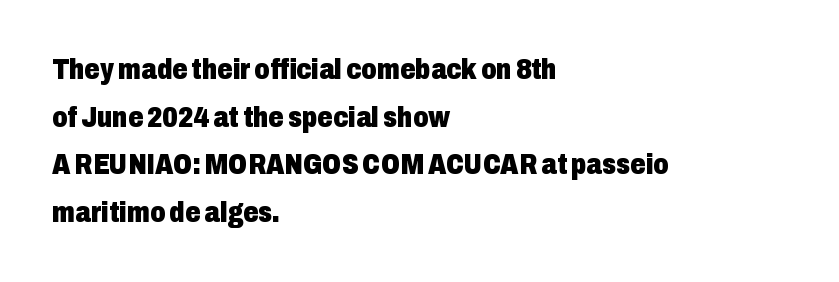
{"serif": "no", "italic": "no", "bold": "yes", "weight": "heavy", "width": "condensed", "stroke_contrast": "low", "x_height": "medium", "monospaced": "no", "underline": "no", "align": "left", "line_spacing": "normal", "line_spacing_ratio": 1.59, "letter_spacing": "normal", "letter_spacing_em": 0.0, "glyph_px": 30}
